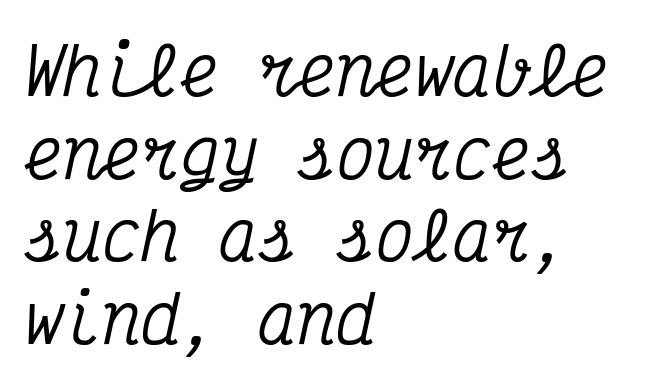
{"serif": "yes", "italic": "yes", "lean": "right", "slant_degrees": 12, "width": "condensed", "stroke_contrast": "medium", "x_height": "medium", "monospaced": "yes", "underline": "no", "align": "left", "line_spacing": "normal", "line_spacing_ratio": 1.27, "letter_spacing": "normal", "letter_spacing_em": 0.0, "glyph_px": 65}
